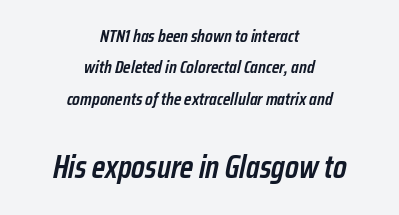
The image shows 32 px semibold, condensed type, italic (leaning right); set centered, line spacing 1.75x, normal letter spacing, not underlined; the second (bottom) block is 1.78x larger; low stroke contrast and a medium x-height.
